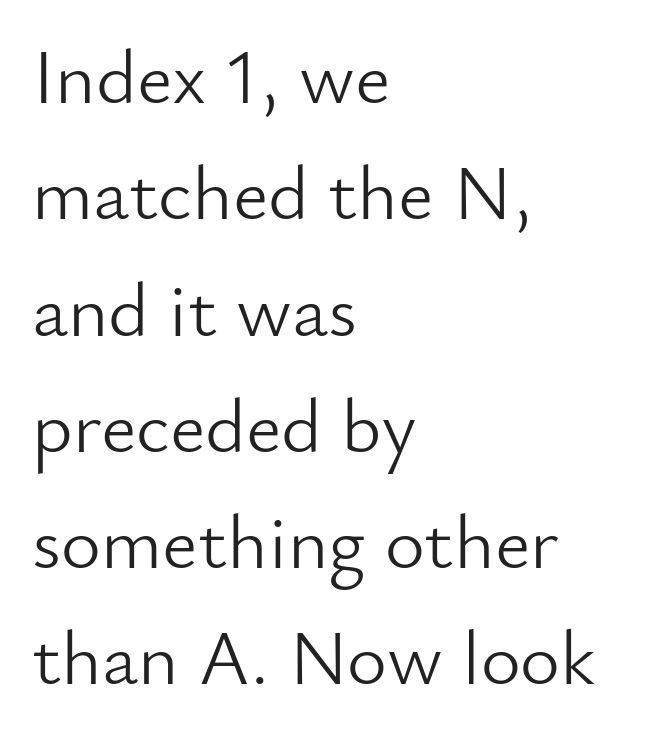
Students, observe: this is what conventionally led text looks like. The letters advance in unequal steps, a hallmark of proportional type. This rendering leaves character spacing at its baseline value. Weight: not bold — regular or lighter. The passage shown is typeset with a sans-serif family.
